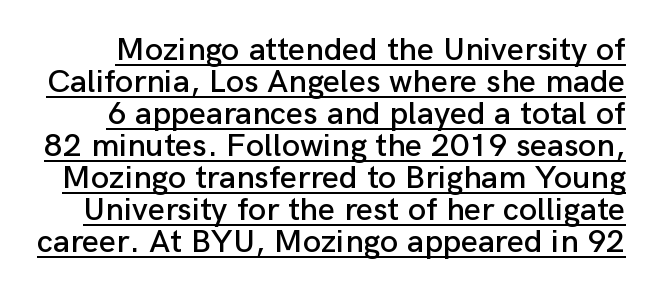
Spacing verdict: proportional, widths tailored to each character. Serifs: no, the terminals of the letterforms are clean. In terms of leading, this rendering errs on the cramped side. If you drew a line through each stem, it would be perfectly vertical.
